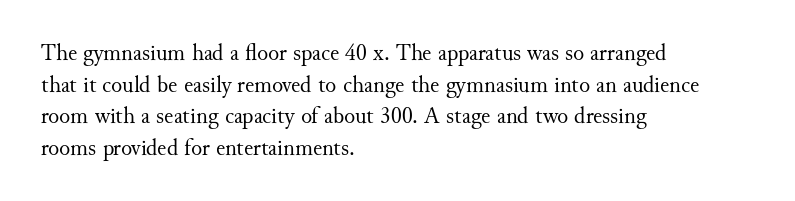
The image shows 23 px text type, upright; set left-aligned, normal line spacing (1.37x), normal letter spacing, not underlined.
